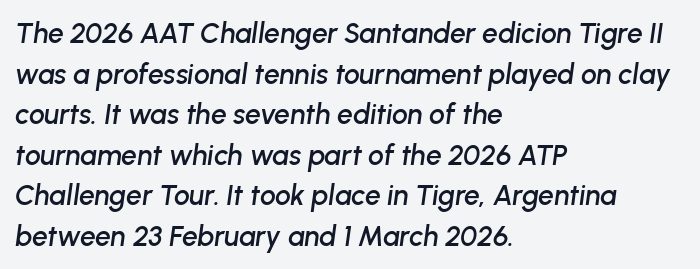
{"italic": "yes", "lean": "right", "slant_degrees": 8, "width": "normal", "stroke_contrast": "low", "x_height": "medium", "monospaced": "no", "underline": "no", "align": "left", "line_spacing": "normal", "line_spacing_ratio": 1.45, "letter_spacing": "normal", "letter_spacing_em": 0.0, "glyph_px": 28}
